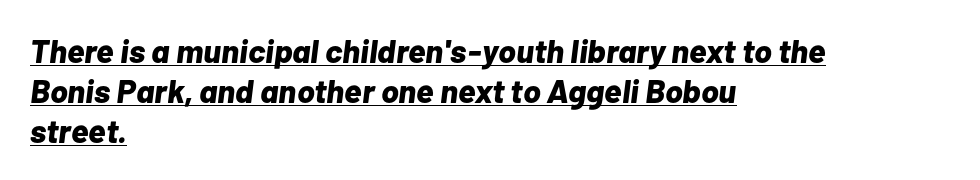
Think of a printed novel: that variable character pitch is what you see here. Words appear dense and cohesive because spacing is normal. Descenders here cross a horizontal rule under the line. Which margin do the lines hug? The left one — the right edge is uneven. Its strokes are broad and dark, the hallmark of bold type. You can tell it's italic because the verticals aren't actually vertical.
